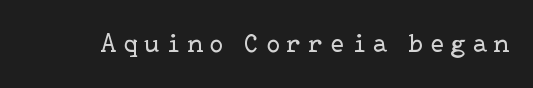
Q: Is the text bold? A: No.
Q: Is the text italic (slanted)? A: No, it is upright.
Q: Is the text underlined? A: No.
Q: Is the spacing between letters normal or unusually wide? A: Unusually wide.
